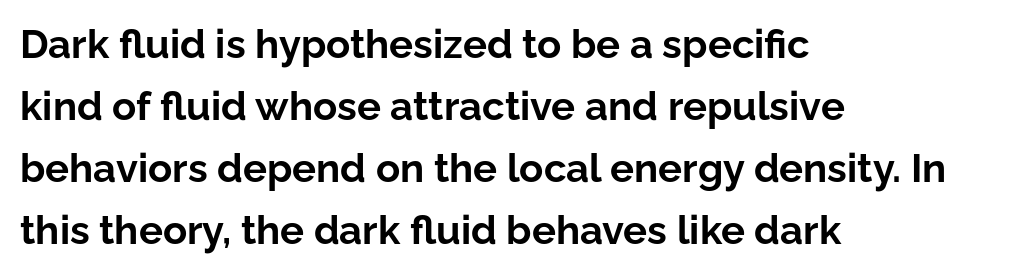
{"serif": "no", "italic": "no", "bold": "yes", "weight": "bold", "width": "normal", "stroke_contrast": "low", "x_height": "medium", "monospaced": "no", "underline": "no", "align": "left", "line_spacing": "normal", "line_spacing_ratio": 1.55, "letter_spacing": "normal", "letter_spacing_em": 0.0, "glyph_px": 40}
